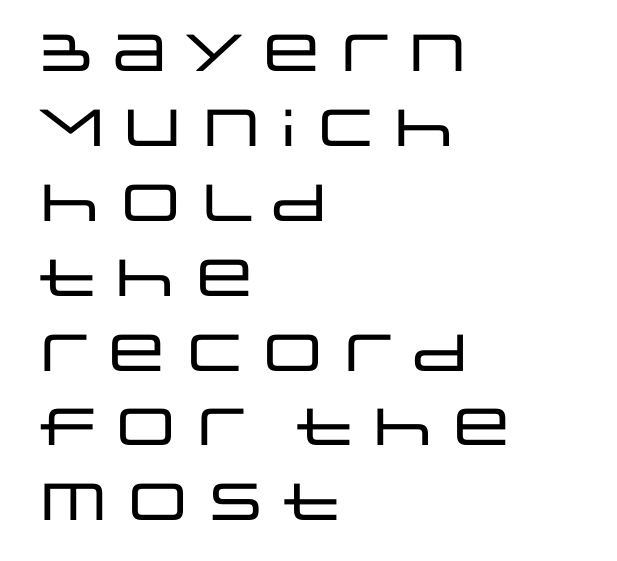
{"serif": "no", "italic": "no", "width": "wide", "stroke_contrast": "low", "x_height": "large", "monospaced": "no", "underline": "no", "align": "left", "line_spacing": "normal", "line_spacing_ratio": 1.44, "letter_spacing": "normal", "letter_spacing_em": 0.0, "glyph_px": 52}
